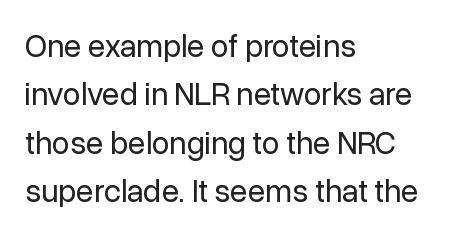
Q: Is the text bold? A: No.
Q: Is the text italic (slanted)? A: No, it is upright.
Q: Is the typeface a serif or a sans-serif typeface? A: Sans-serif.
Q: Is the text underlined? A: No.
Q: How is the paragraph aligned? A: Left-aligned.
Q: Is the spacing between letters normal or unusually wide? A: Normal.
Q: Is the spacing between lines tight, normal or loose? A: Normal.
Q: Width (condensed, normal, or wide)? A: Normal.
Q: Stroke contrast? A: Low.
Q: x-height? A: Medium.
Q: Monospaced? A: No.
